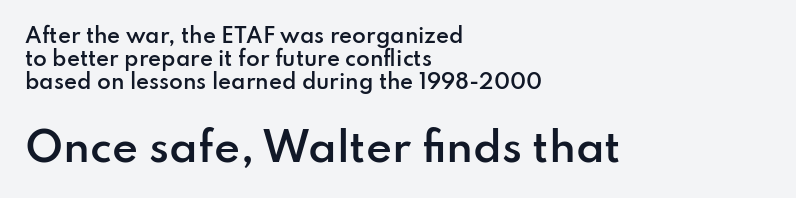
{"serif": "no", "italic": "no", "bold": "semi", "weight": "semibold", "width": "normal", "stroke_contrast": "low", "x_height": "small", "monospaced": "no", "underline": "no", "align": "left", "line_spacing_ratio": 1.16, "letter_spacing": "normal", "letter_spacing_em": 0.0, "larger_block": "second", "size_ratio": 2.0, "glyph_px": 40}
